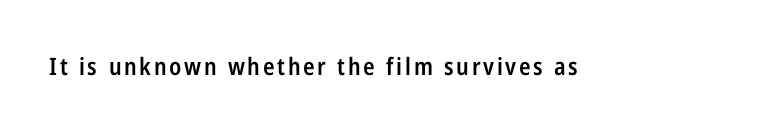
Q: Is the text bold? A: Semi-bold.
Q: Is the text italic (slanted)? A: No, it is upright.
Q: Is the text underlined? A: No.
